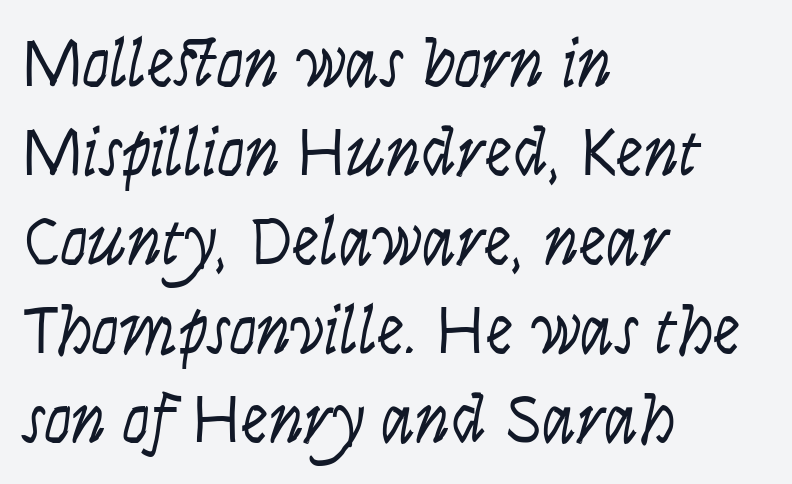
Q: Is the text bold? A: No.
Q: Is the text italic (slanted)? A: Yes, it leans right by about 9 degrees.
Q: Is the text underlined? A: No.
Q: How is the paragraph aligned? A: Left-aligned.
Q: Is the spacing between letters normal or unusually wide? A: Normal.
Q: Is the spacing between lines tight, normal or loose? A: Normal.
Q: Width (condensed, normal, or wide)? A: Condensed.
Q: Stroke contrast? A: Low.
Q: x-height? A: Large.
Q: Monospaced? A: No.
